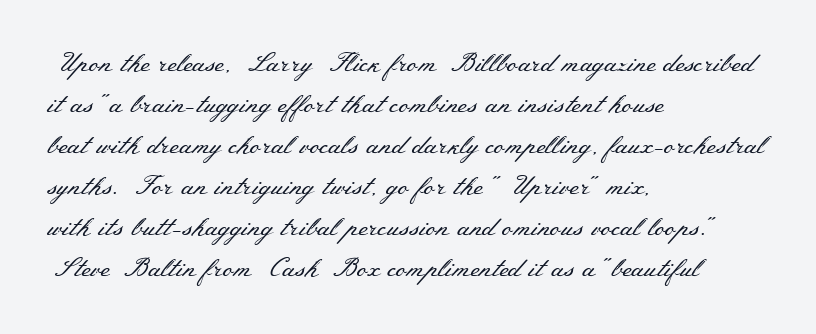
{"bold": "no", "underline": "no", "align": "left", "line_spacing": "normal", "line_spacing_ratio": 1.58, "letter_spacing": "normal", "letter_spacing_em": 0.0, "glyph_px": 26}
